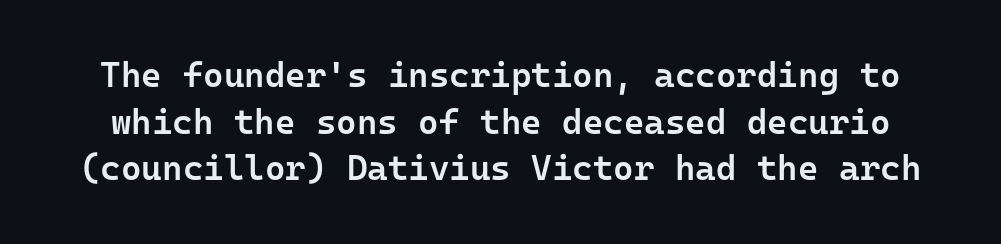
The image shows 35 px semibold sans-serif type, upright, monospaced; set normal line spacing (1.33x), normal letter spacing, not underlined; low stroke contrast and a medium x-height.
